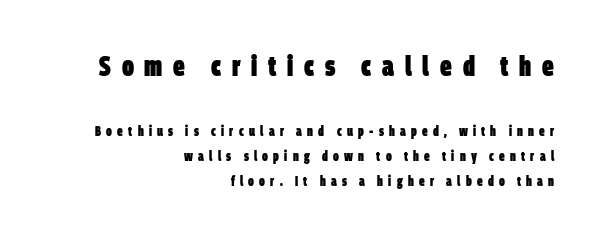
The upper block of text is set noticeably larger than the block beneath it. The text block is weighted toward the right margin, trailing off unevenly leftward. The strokes are fattened all the way to bold. Decoration check: the copy has no underline. This sample has the flowing, uneven cadence of proportional lettering.
